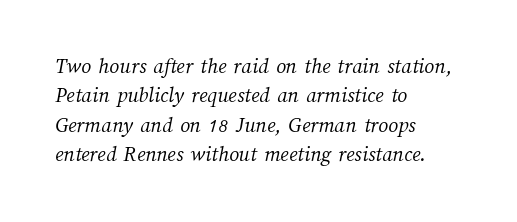
Q: Is the text bold? A: No.
Q: Is the text underlined? A: No.
Q: How is the paragraph aligned? A: Left-aligned.
Q: Is the spacing between letters normal or unusually wide? A: Normal.
Q: Is the spacing between lines tight, normal or loose? A: Normal.
